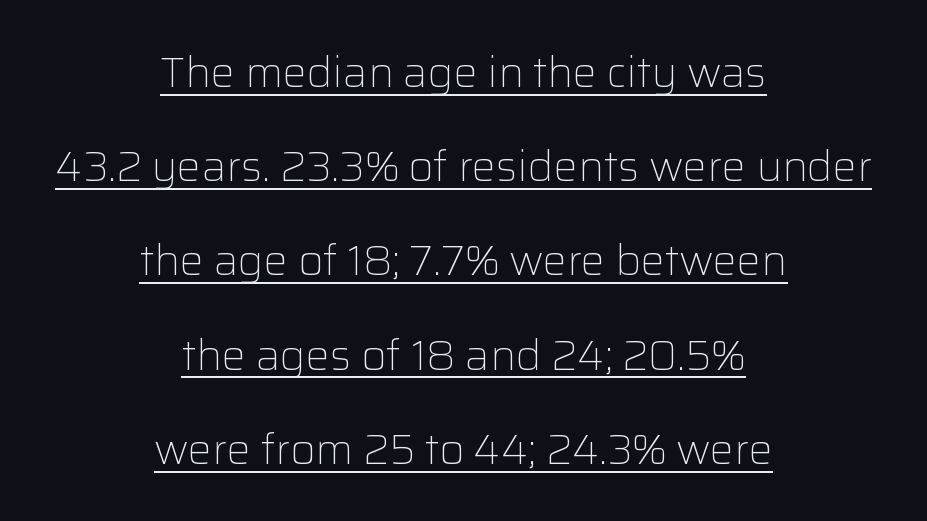
Q: Is the text bold? A: No.
Q: Is the text italic (slanted)? A: No, it is upright.
Q: Is the typeface a serif or a sans-serif typeface? A: Sans-serif.
Q: Is the text underlined? A: Yes.
Q: How is the paragraph aligned? A: Centered.
Q: Is the spacing between letters normal or unusually wide? A: Normal.
Q: Is the spacing between lines tight, normal or loose? A: Loose.
Q: Width (condensed, normal, or wide)? A: Normal.
Q: Stroke contrast? A: Low.
Q: x-height? A: Medium.
Q: Monospaced? A: No.
